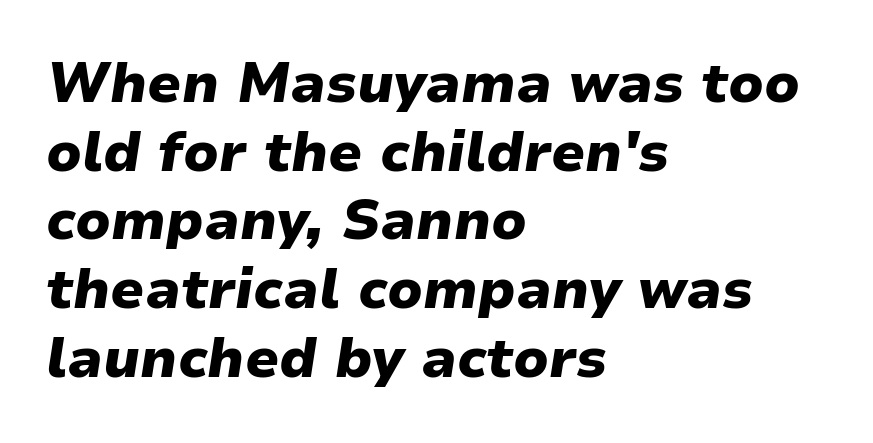
{"italic": "yes", "lean": "right", "slant_degrees": 9, "bold": "yes", "weight": "heavy", "width": "normal", "stroke_contrast": "low", "x_height": "medium", "monospaced": "no", "underline": "no", "align": "left", "line_spacing": "normal", "line_spacing_ratio": 1.25, "letter_spacing": "normal", "letter_spacing_em": 0.0, "glyph_px": 55}
